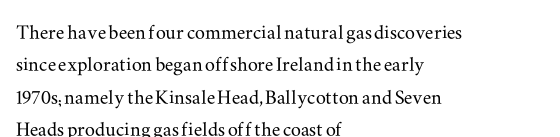
Is there much room between lines? A standard amount, neither cramped nor airy. The passage shown is not underscored anywhere. Visually the block forms a straight wall on the left and a jagged coastline on the right. The lettering holds an erect, upright posture throughout. This rendering leaves character spacing at its baseline value.
